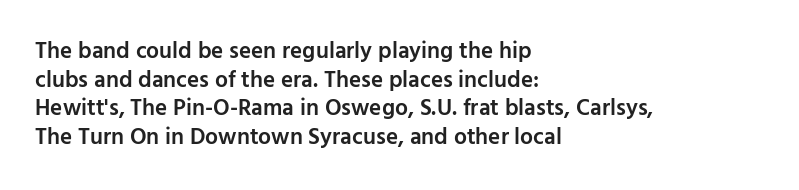
Q: Is the text bold? A: Semi-bold.
Q: Is the text italic (slanted)? A: No, it is upright.
Q: Is the text underlined? A: No.
Q: How is the paragraph aligned? A: Left-aligned.
Q: Is the spacing between letters normal or unusually wide? A: Normal.
Q: Is the spacing between lines tight, normal or loose? A: Normal.
